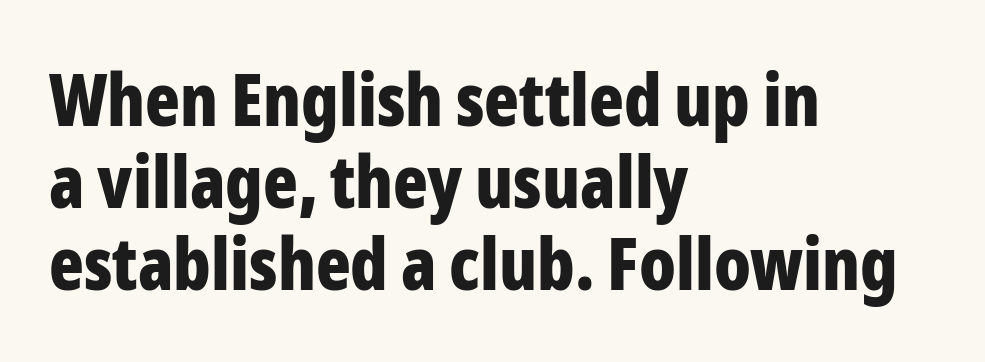
The image shows 72 px bold, condensed sans-serif type, upright; set left-aligned, tight line spacing (1.14x), normal letter spacing, not underlined; low stroke contrast and a medium x-height.
